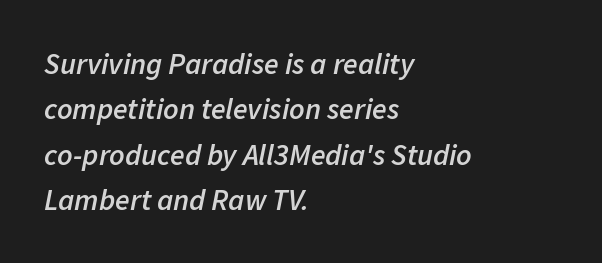
Q: Is the text bold? A: Semi-bold.
Q: Is the text italic (slanted)? A: Yes, it leans right by about 11 degrees.
Q: Is the text underlined? A: No.
Q: How is the paragraph aligned? A: Left-aligned.
Q: Is the spacing between letters normal or unusually wide? A: Normal.
Q: Is the spacing between lines tight, normal or loose? A: Normal.
Q: Width (condensed, normal, or wide)? A: Normal.
Q: Stroke contrast? A: Low.
Q: x-height? A: Medium.
Q: Monospaced? A: No.
